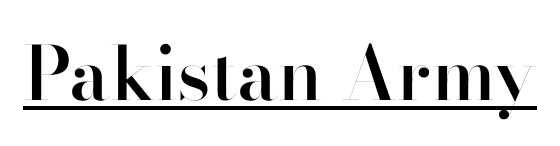
Q: Is the text bold? A: Semi-bold.
Q: Is the text italic (slanted)? A: No, it is upright.
Q: Is the typeface a serif or a sans-serif typeface? A: Sans-serif.
Q: Is the text underlined? A: Yes.
Q: Is the spacing between letters normal or unusually wide? A: Normal.
Q: Width (condensed, normal, or wide)? A: Normal.
Q: Stroke contrast? A: High.
Q: x-height? A: Small.
Q: Monospaced? A: No.
